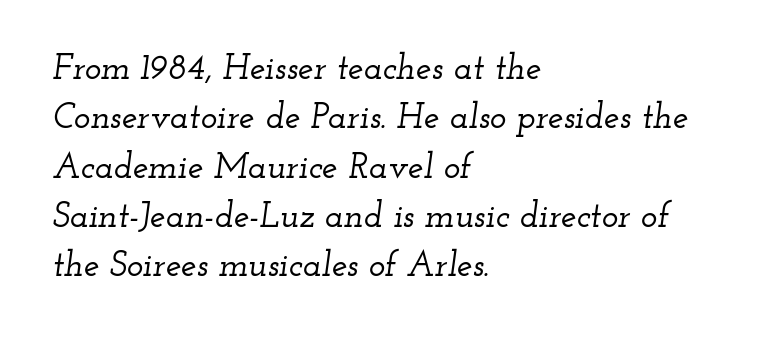
Q: Is the text italic (slanted)? A: Yes, it leans right by about 12 degrees.
Q: Is the typeface a serif or a sans-serif typeface? A: Serif.
Q: Is the text underlined? A: No.
Q: How is the paragraph aligned? A: Left-aligned.
Q: Is the spacing between letters normal or unusually wide? A: Normal.
Q: Is the spacing between lines tight, normal or loose? A: Normal.
Q: Width (condensed, normal, or wide)? A: Wide.
Q: Stroke contrast? A: Low.
Q: x-height? A: Small.
Q: Monospaced? A: No.
